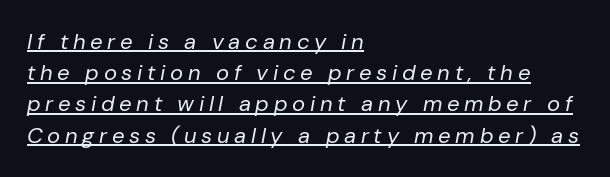
Q: Is the text bold? A: No.
Q: Is the text italic (slanted)? A: Yes, it leans right by about 10 degrees.
Q: Is the text underlined? A: Yes.
Q: How is the paragraph aligned? A: Left-aligned.
Q: Is the spacing between letters normal or unusually wide? A: Unusually wide.
Q: Is the spacing between lines tight, normal or loose? A: Normal.
